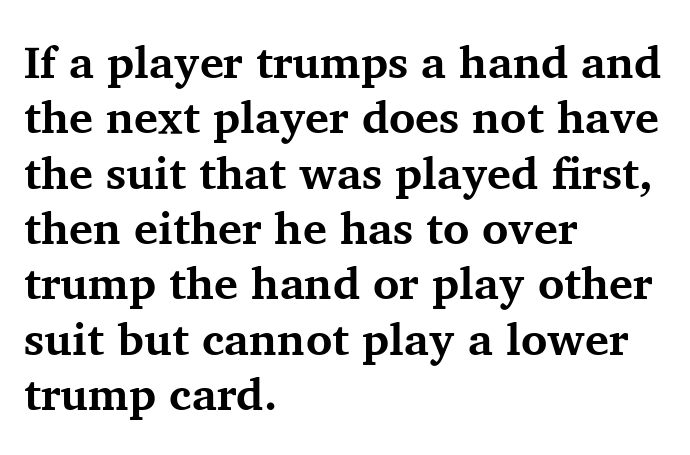
{"serif": "yes", "italic": "no", "bold": "yes", "weight": "bold", "width": "normal", "stroke_contrast": "medium", "x_height": "medium", "monospaced": "no", "underline": "no", "align": "left", "line_spacing_ratio": 1.23, "letter_spacing": "normal", "letter_spacing_em": 0.0, "glyph_px": 45}
